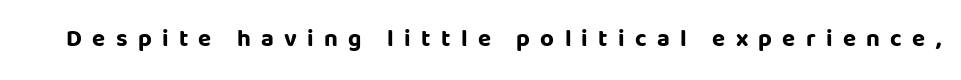
The image shows 24 px bold type, upright; set unusually wide letter spacing (+0.43 em), not underlined.
